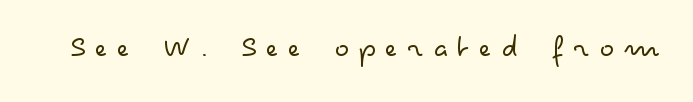
The image shows 33 px light, wide sans-serif type, upright; set unusually wide letter spacing (+0.28 em), not underlined; low stroke contrast and a small x-height.
